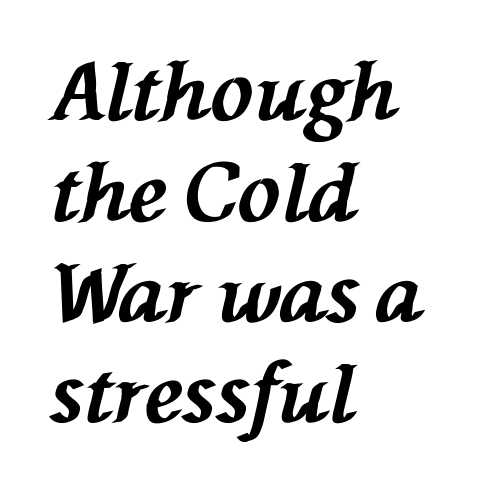
Rule under the text: the space is simply empty. The designer left line spacing at the default. The lines are quadded left. The sample has been set heavy, in full bold. Spacing verdict: proportional, widths tailored to each character. Between one letter and the next there's only the usual sliver of space.
